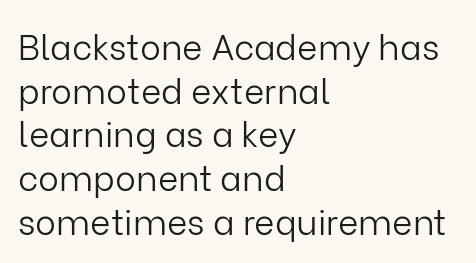
Q: Is the text bold? A: No.
Q: Is the text italic (slanted)? A: No, it is upright.
Q: Is the typeface a serif or a sans-serif typeface? A: Sans-serif.
Q: Is the text underlined? A: No.
Q: How is the paragraph aligned? A: Left-aligned.
Q: Is the spacing between letters normal or unusually wide? A: Normal.
Q: Is the spacing between lines tight, normal or loose? A: Normal.
Q: Width (condensed, normal, or wide)? A: Normal.
Q: Stroke contrast? A: Low.
Q: x-height? A: Medium.
Q: Monospaced? A: No.
